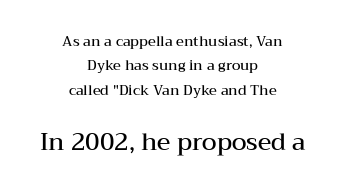
Q: Is the text bold? A: Semi-bold.
Q: Is the text italic (slanted)? A: No, it is upright.
Q: Is the text underlined? A: No.
Q: How is the paragraph aligned? A: Centered.
Q: Is the spacing between letters normal or unusually wide? A: Normal.
Q: Which block of text is set in a larger size, the first (top) or the second (bottom)? A: The second (bottom) one.
